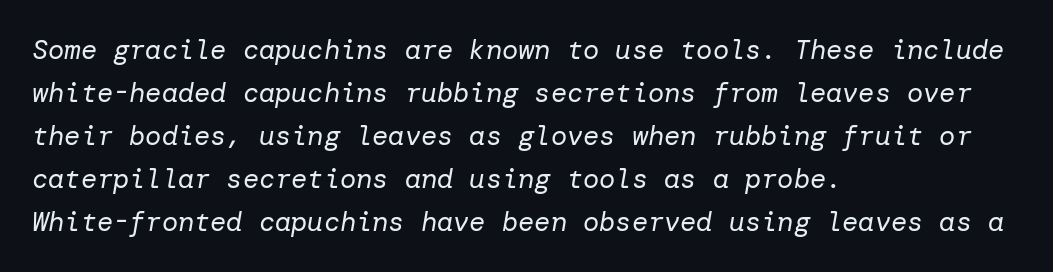
{"italic": "yes", "lean": "right", "slant_degrees": 10, "bold": "no", "underline": "no", "align": "left", "line_spacing": "normal", "line_spacing_ratio": 1.59, "letter_spacing": "normal", "letter_spacing_em": 0.0, "glyph_px": 27}
